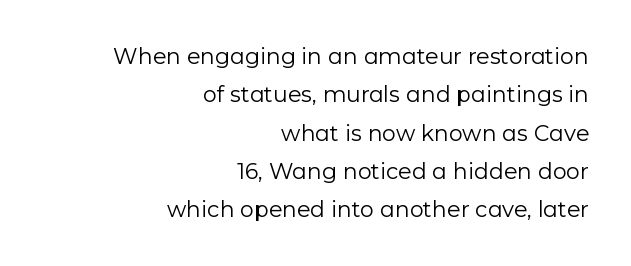
Underline: absent. The letters look calm and open, with moderate or lighter stems. The face used here is rendered with its standard letterfit. Designer's note — italics off, roman on. These lines stack with their right ends in a neat column.
